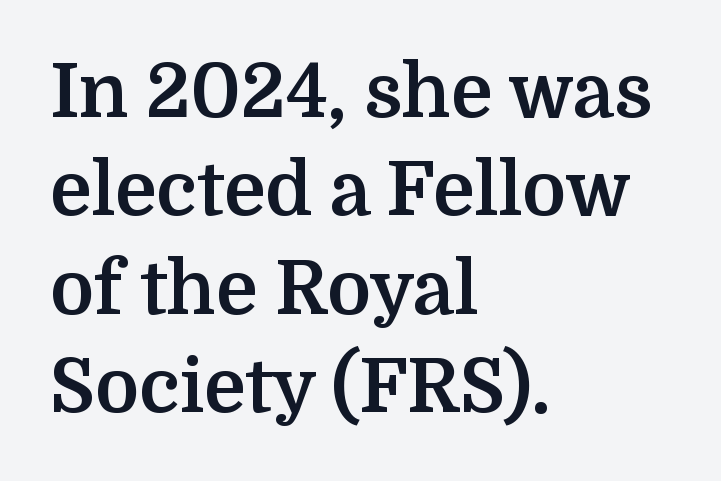
Notice how descenders clear the ascenders below comfortably — that's standard leading. The zone under the glyphs is completely vacant. Note: serifs present on the glyphs. One-word summary of the alignment: left. This is heavy type, rendered in bold. Default kerning and tracking; the words read as compact shapes.
